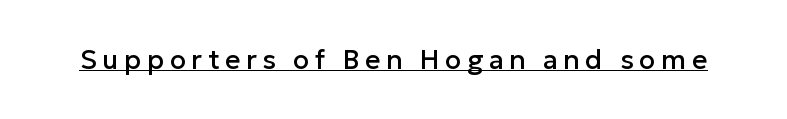
Q: Is the text italic (slanted)? A: No, it is upright.
Q: Is the text underlined? A: Yes.
Q: Is the spacing between letters normal or unusually wide? A: Unusually wide.
